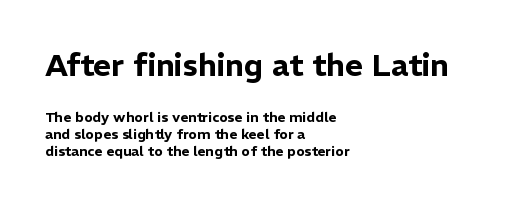
Does the type have serifs? No, each stem ends abruptly. Any mark beneath the type? The region is blank. How are the letters spaced? Ordinarily, with no added tracking. A roman cut, with each character standing at attention.
